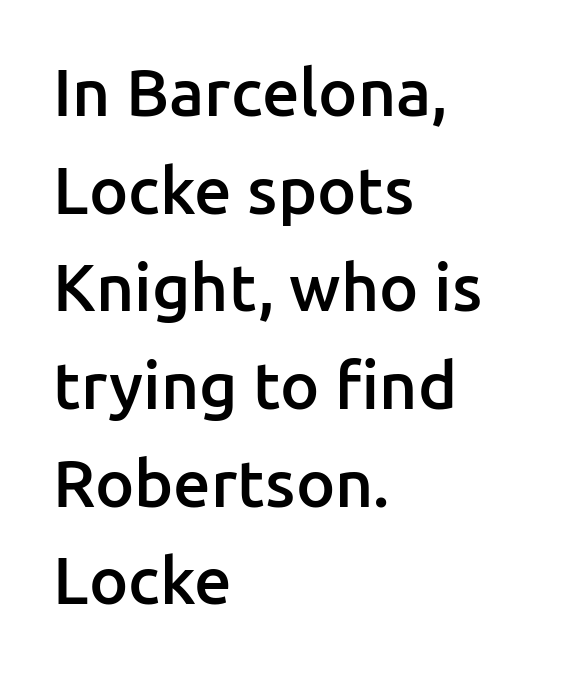
{"serif": "no", "italic": "no", "bold": "semi", "weight": "semibold", "width": "normal", "stroke_contrast": "low", "x_height": "medium", "monospaced": "no", "underline": "no", "align": "left", "line_spacing": "normal", "line_spacing_ratio": 1.48, "letter_spacing": "normal", "letter_spacing_em": 0.0, "glyph_px": 66}
